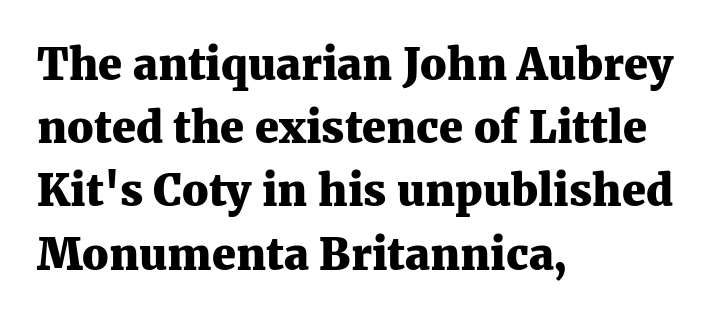
Q: Is the text bold? A: Yes.
Q: Is the text italic (slanted)? A: No, it is upright.
Q: Is the typeface a serif or a sans-serif typeface? A: Serif.
Q: Is the text underlined? A: No.
Q: How is the paragraph aligned? A: Left-aligned.
Q: Is the spacing between letters normal or unusually wide? A: Normal.
Q: Is the spacing between lines tight, normal or loose? A: Normal.
Q: Width (condensed, normal, or wide)? A: Normal.
Q: Stroke contrast? A: Medium.
Q: x-height? A: Medium.
Q: Monospaced? A: No.
